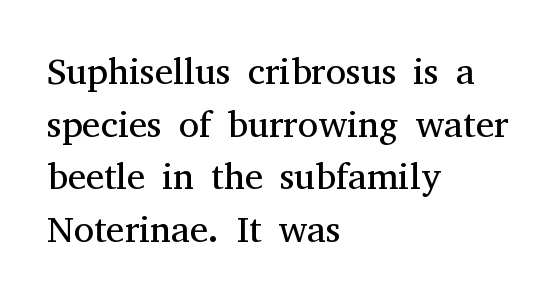
Q: Is the text bold? A: No.
Q: Is the text italic (slanted)? A: No, it is upright.
Q: Is the typeface a serif or a sans-serif typeface? A: Serif.
Q: Is the text underlined? A: No.
Q: How is the paragraph aligned? A: Left-aligned.
Q: Is the spacing between letters normal or unusually wide? A: Normal.
Q: Is the spacing between lines tight, normal or loose? A: Normal.
Q: Width (condensed, normal, or wide)? A: Normal.
Q: Stroke contrast? A: Medium.
Q: x-height? A: Medium.
Q: Monospaced? A: No.
